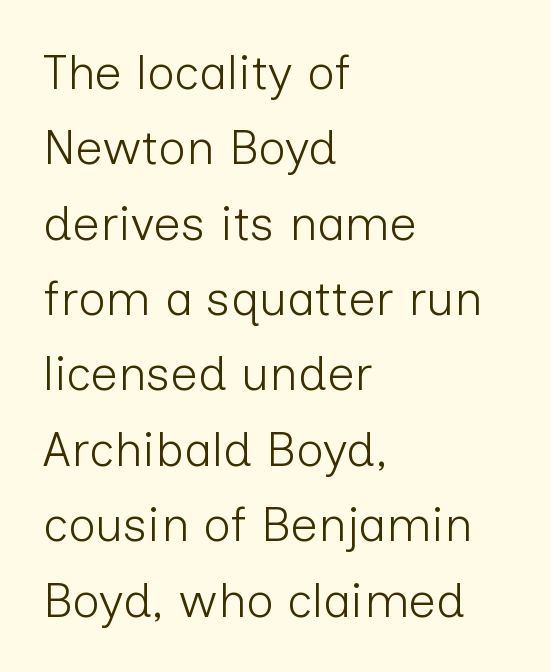
{"serif": "no", "italic": "no", "bold": "no", "weight": "light", "width": "normal", "stroke_contrast": "low", "x_height": "medium", "monospaced": "no", "underline": "no", "align": "left", "line_spacing": "normal", "line_spacing_ratio": 1.57, "letter_spacing": "normal", "letter_spacing_em": 0.0, "glyph_px": 48}
